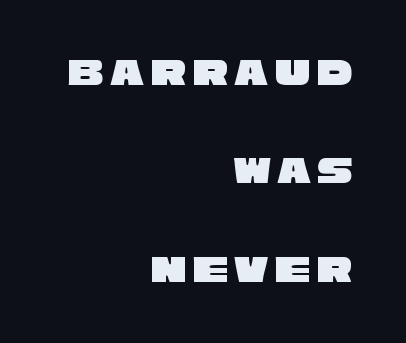
{"serif": "no", "width": "wide", "stroke_contrast": "low", "x_height": "large", "monospaced": "no", "underline": "no", "align": "right", "line_spacing": "loose", "line_spacing_ratio": 2.46, "glyph_px": 40}
